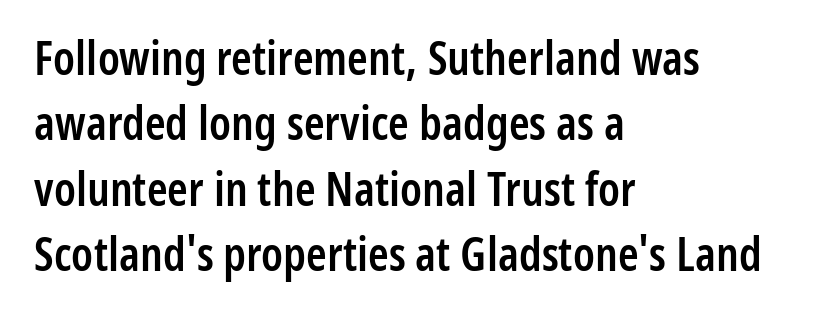
Q: Is the text bold? A: Semi-bold.
Q: Is the text italic (slanted)? A: No, it is upright.
Q: Is the typeface a serif or a sans-serif typeface? A: Sans-serif.
Q: Is the text underlined? A: No.
Q: How is the paragraph aligned? A: Left-aligned.
Q: Is the spacing between letters normal or unusually wide? A: Normal.
Q: Is the spacing between lines tight, normal or loose? A: Normal.
Q: Width (condensed, normal, or wide)? A: Condensed.
Q: Stroke contrast? A: Low.
Q: x-height? A: Medium.
Q: Monospaced? A: No.
